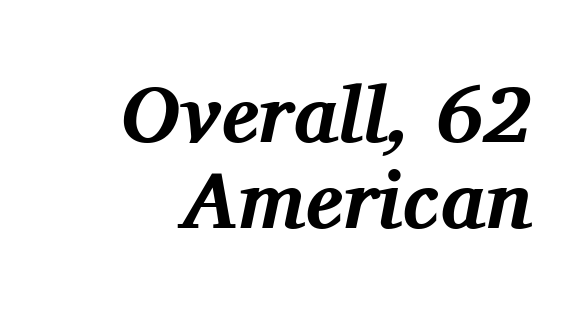
{"serif": "yes", "italic": "yes", "lean": "right", "slant_degrees": 11, "bold": "yes", "weight": "bold", "width": "normal", "stroke_contrast": "medium", "x_height": "medium", "monospaced": "no", "underline": "no", "align": "right", "line_spacing": "tight", "line_spacing_ratio": 1.08, "letter_spacing": "normal", "letter_spacing_em": 0.0, "glyph_px": 80}
